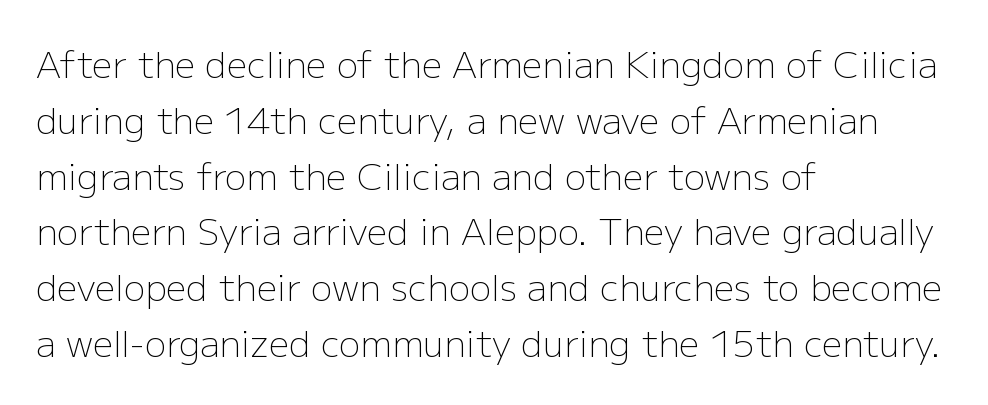
This sample has the flowing, uneven cadence of proportional lettering. In terms of letterspacing, this is plain default setting. A normal amount of white space separates one row of letters from the next. The glyphs in this specimen are sans serif. Type without underlining.
